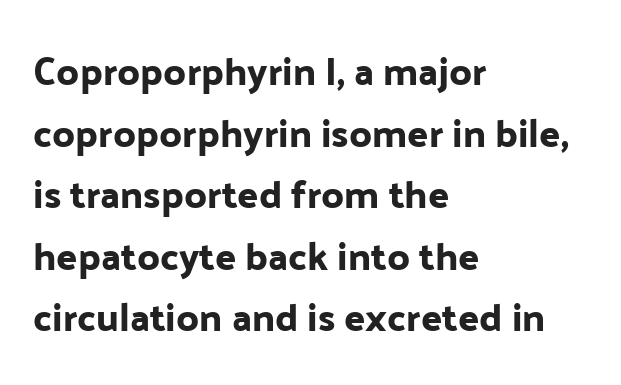
It's the straight-up-and-down kind of type. No feet cap the strokes, marking this as sans-serif type. Inter-character spacing is left at the font's built-in metrics. Summary of vertical rhythm: regular, with standard interline spacing. Varying glyph widths throughout — classic text-font behaviour.
